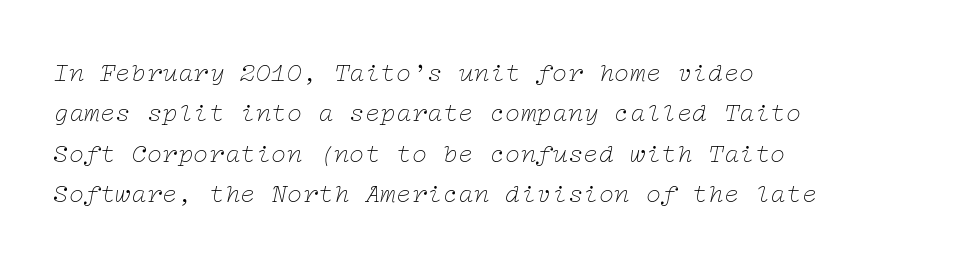
{"italic": "yes", "lean": "right", "slant_degrees": 12, "bold": "no", "underline": "no", "align": "left", "line_spacing": "normal", "line_spacing_ratio": 1.55, "letter_spacing": "normal", "letter_spacing_em": 0.0, "glyph_px": 26}
